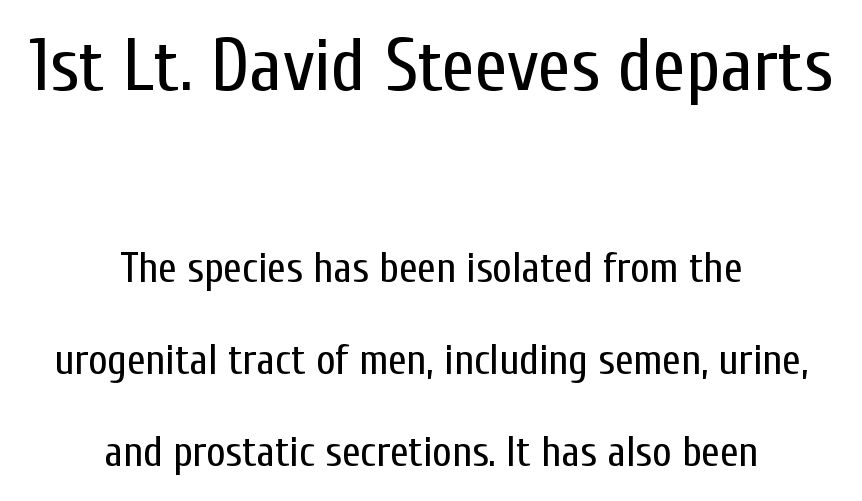
{"serif": "no", "italic": "no", "bold": "no", "weight": "regular", "width": "condensed", "stroke_contrast": "low", "x_height": "medium", "monospaced": "no", "underline": "no", "align": "center", "line_spacing": "loose", "line_spacing_ratio": 2.19, "letter_spacing": "normal", "letter_spacing_em": 0.0, "larger_block": "first", "size_ratio": 1.76, "glyph_px": 74}
